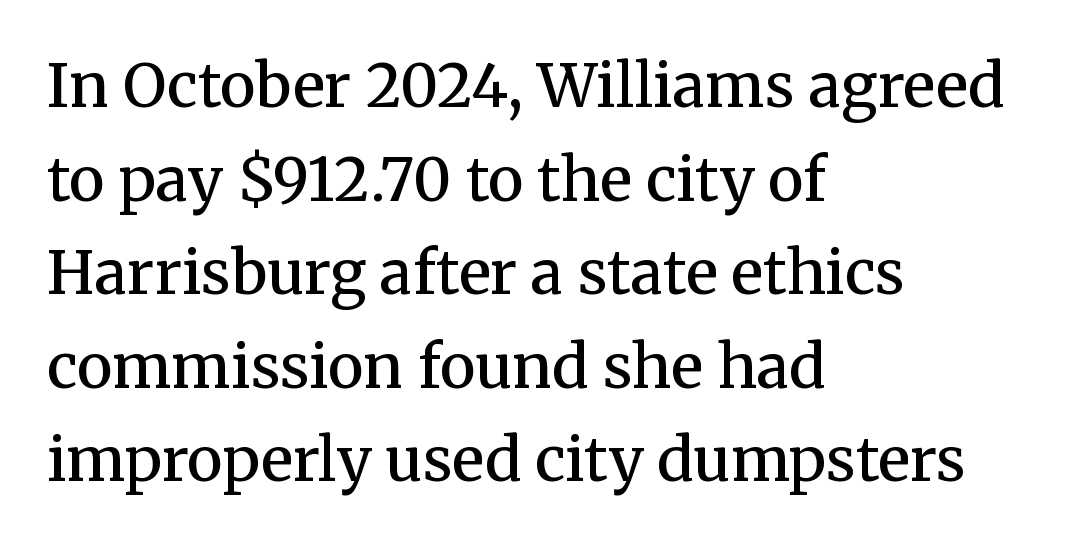
{"serif": "yes", "italic": "no", "bold": "semi", "weight": "semibold", "width": "normal", "stroke_contrast": "medium", "x_height": "medium", "monospaced": "no", "underline": "no", "align": "left", "line_spacing": "normal", "line_spacing_ratio": 1.56, "letter_spacing": "normal", "letter_spacing_em": 0.0, "glyph_px": 60}
